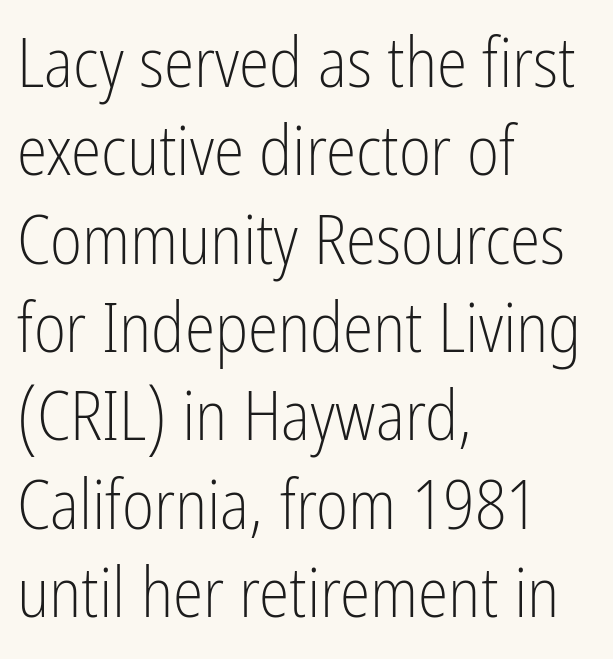
The image shows 69 px light, condensed sans-serif type, upright; set left-aligned, normal line spacing (1.28x), normal letter spacing, not underlined; low stroke contrast and a medium x-height.
